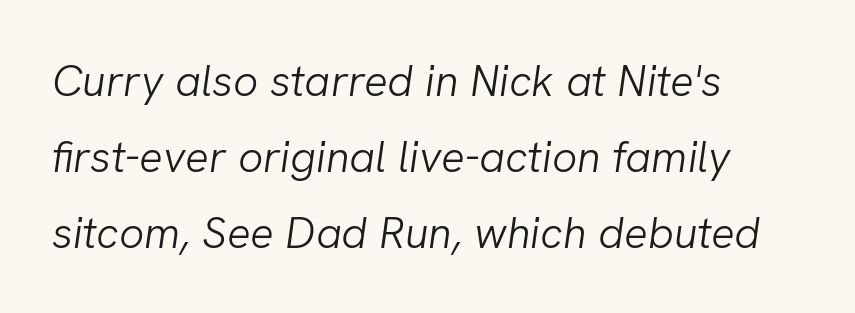
Q: Is the text bold? A: No.
Q: Is the text italic (slanted)? A: Yes, it leans right by about 8 degrees.
Q: Is the text underlined? A: No.
Q: How is the paragraph aligned? A: Left-aligned.
Q: Is the spacing between letters normal or unusually wide? A: Normal.
Q: Width (condensed, normal, or wide)? A: Normal.
Q: Stroke contrast? A: Low.
Q: x-height? A: Medium.
Q: Monospaced? A: No.
